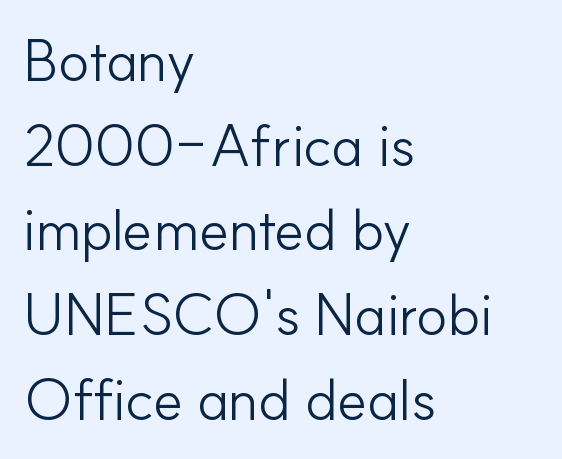
{"serif": "no", "italic": "no", "bold": "no", "weight": "light", "width": "normal", "stroke_contrast": "low", "x_height": "small", "monospaced": "no", "underline": "no", "align": "left", "line_spacing": "normal", "line_spacing_ratio": 1.46, "letter_spacing": "normal", "letter_spacing_em": 0.0, "glyph_px": 58}
